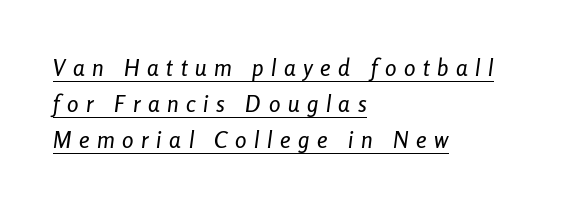
Caption: multi-line text, flush left, ragged right. This sample uses an oblique cut, with every glyph tilted off the vertical. The rows are spaced the way most documents space them. The typesetter has applied underlining to the passage shown.
